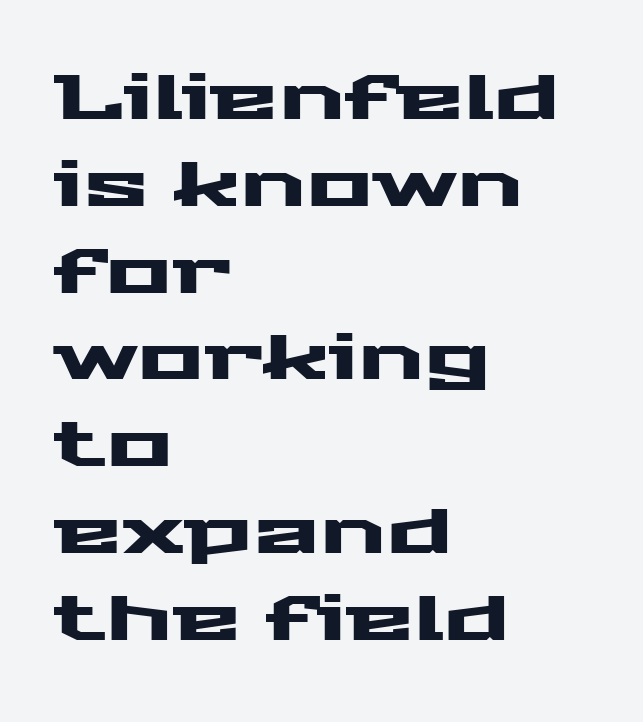
Q: Is the text italic (slanted)? A: No, it is upright.
Q: Is the typeface a serif or a sans-serif typeface? A: Sans-serif.
Q: Is the text underlined? A: No.
Q: How is the paragraph aligned? A: Left-aligned.
Q: Is the spacing between letters normal or unusually wide? A: Normal.
Q: Is the spacing between lines tight, normal or loose? A: Normal.
Q: Width (condensed, normal, or wide)? A: Wide.
Q: Stroke contrast? A: Medium.
Q: x-height? A: Medium.
Q: Monospaced? A: No.
